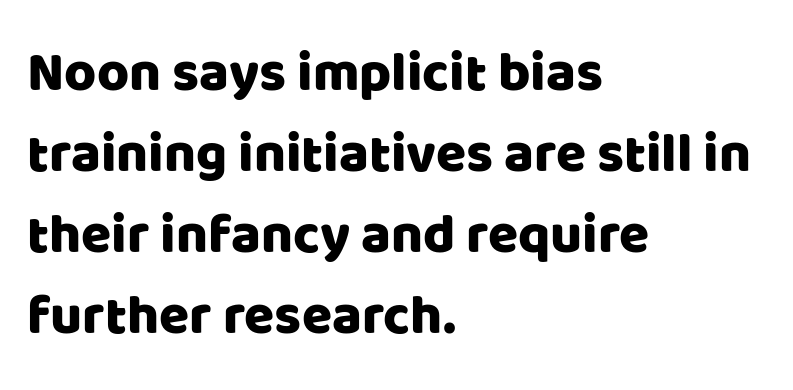
The image shows 55 px sans-serif type, upright; set left-aligned, normal line spacing (1.47x), normal letter spacing, not underlined; low stroke contrast and a large x-height.
